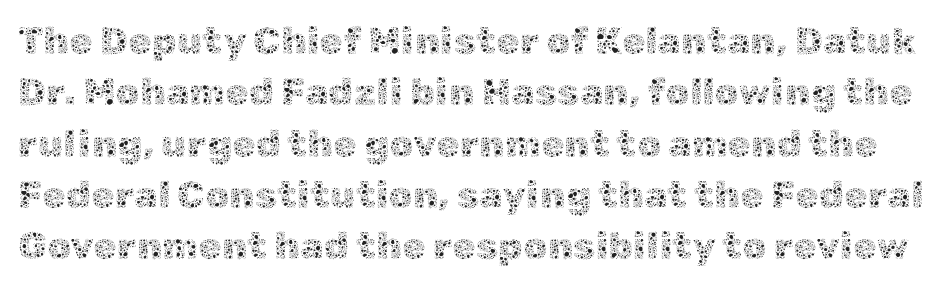
Q: Is the text bold? A: No.
Q: Is the text italic (slanted)? A: No, it is upright.
Q: Is the text underlined? A: No.
Q: Is the spacing between letters normal or unusually wide? A: Normal.
Q: Is the spacing between lines tight, normal or loose? A: Normal.
Q: Width (condensed, normal, or wide)? A: Normal.
Q: x-height? A: Medium.
Q: Monospaced? A: No.
